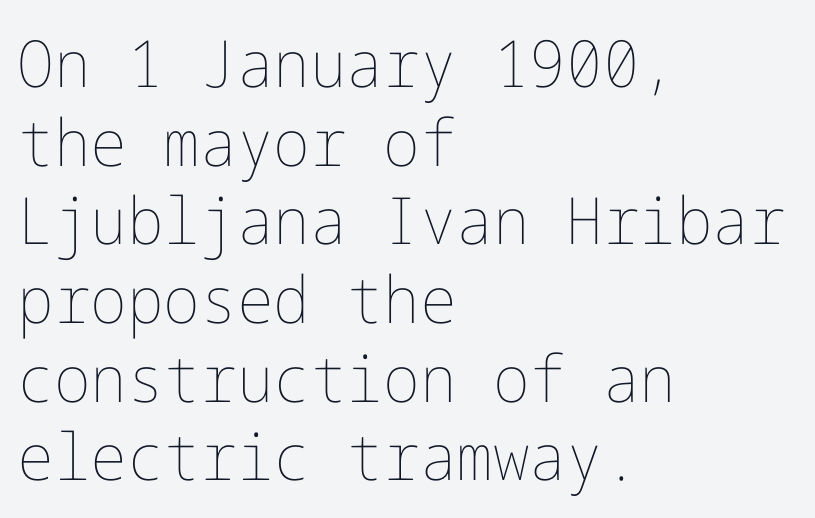
The image shows 65 px thin type, upright; set left-aligned, line spacing 1.21x, normal letter spacing, not underlined; low stroke contrast and a medium x-height.
